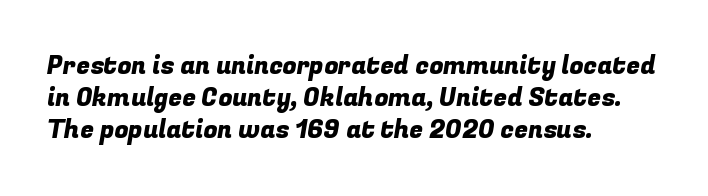
Q: Is the text underlined? A: No.
Q: How is the paragraph aligned? A: Left-aligned.
Q: Is the spacing between letters normal or unusually wide? A: Normal.
Q: Is the spacing between lines tight, normal or loose? A: Normal.
